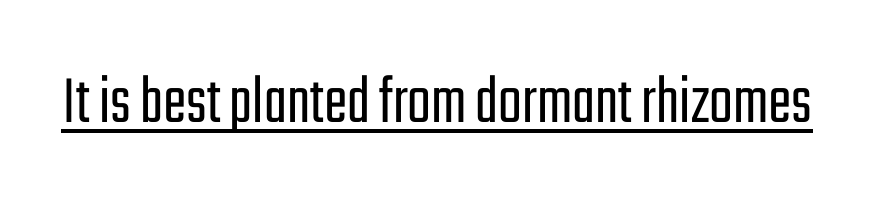
The image shows 70 px light, condensed sans-serif type, upright; set normal letter spacing, underlined; low stroke contrast and a medium x-height.
